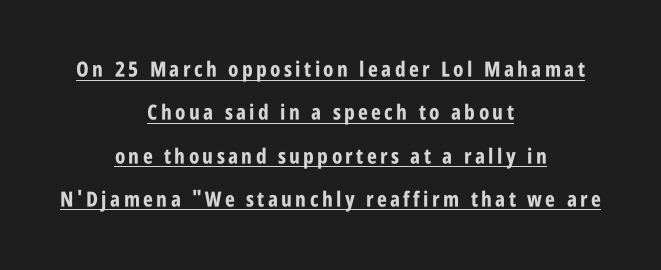
The image shows 21 px bold type, upright; set centered, loose line spacing (2.06x), underlined.
